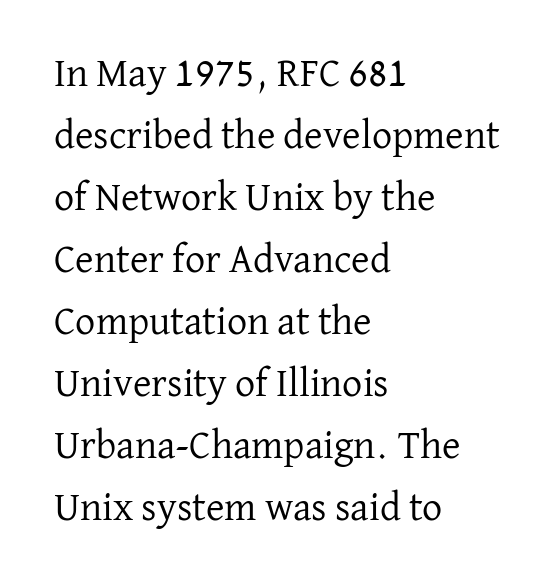
{"serif": "yes", "italic": "no", "bold": "no", "weight": "regular", "width": "normal", "stroke_contrast": "low", "x_height": "medium", "monospaced": "no", "underline": "no", "align": "left", "line_spacing": "normal", "line_spacing_ratio": 1.55, "letter_spacing": "normal", "letter_spacing_em": 0.0, "glyph_px": 40}
